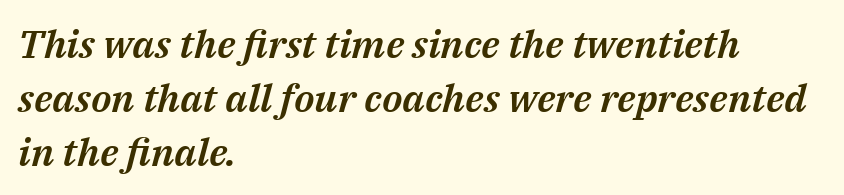
Q: Is the text italic (slanted)? A: Yes, it leans right by about 14 degrees.
Q: Is the text underlined? A: No.
Q: How is the paragraph aligned? A: Left-aligned.
Q: Is the spacing between letters normal or unusually wide? A: Normal.
Q: Is the spacing between lines tight, normal or loose? A: Normal.
Q: Width (condensed, normal, or wide)? A: Normal.
Q: Stroke contrast? A: Medium.
Q: x-height? A: Medium.
Q: Monospaced? A: No.
